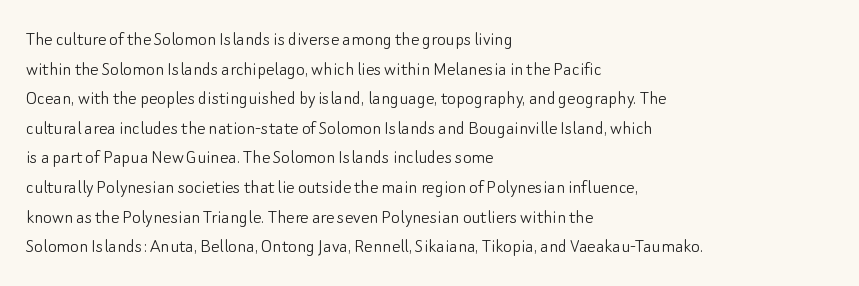
The image shows 21 px text type, upright; set left-aligned, normal line spacing (1.41x), normal letter spacing, not underlined.
